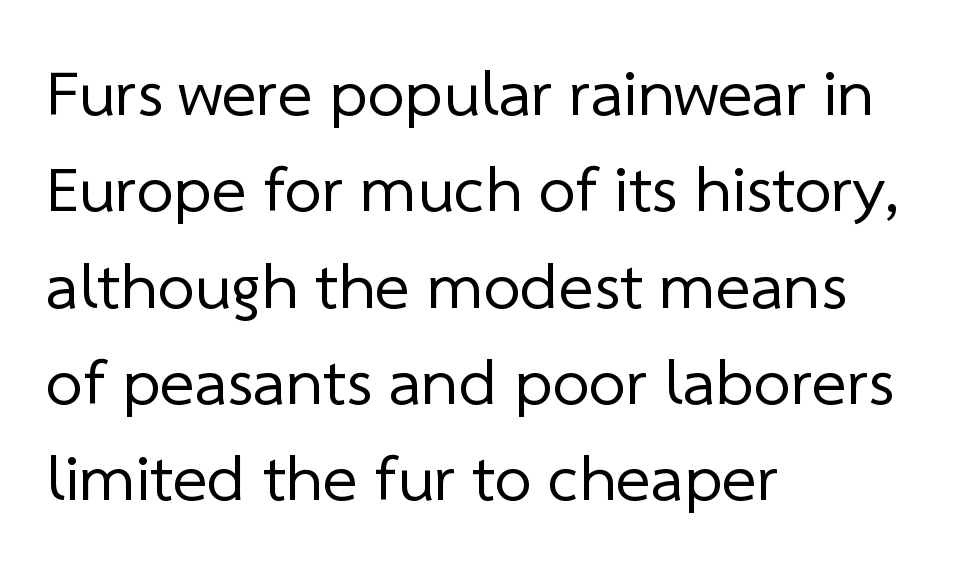
The image shows 66 px regular-weight sans-serif type; set left-aligned, normal line spacing (1.46x), normal letter spacing, not underlined; low stroke contrast and a medium x-height.
